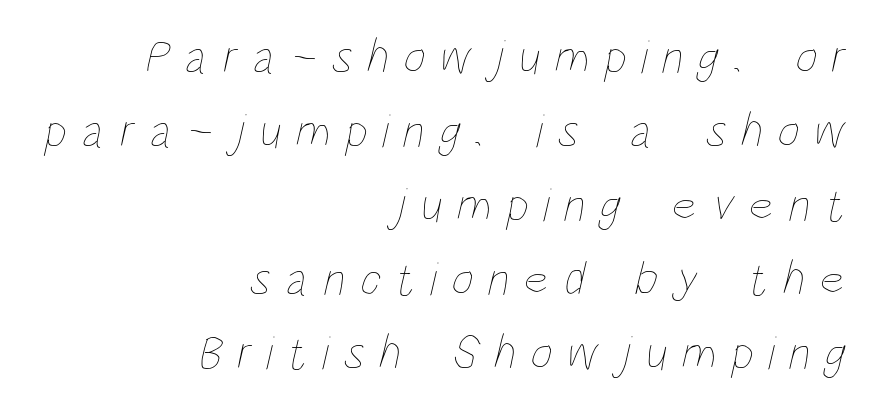
Here the designer chose a conventional face with non-uniform glyph widths. Compared with typical body copy, the letter spacing here is much looser. This block has exactly the height ordinary leading produces. A flush-right, rag-left setting is used for this passage. Weight class: somewhere from thin through regular. Quick note: underline off.
